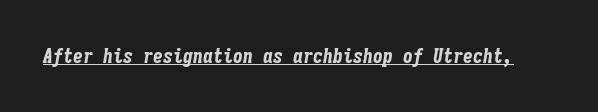
{"italic": "yes", "lean": "right", "slant_degrees": 9, "bold": "yes", "underline": "yes", "letter_spacing": "normal", "letter_spacing_em": 0.0, "glyph_px": 20}
